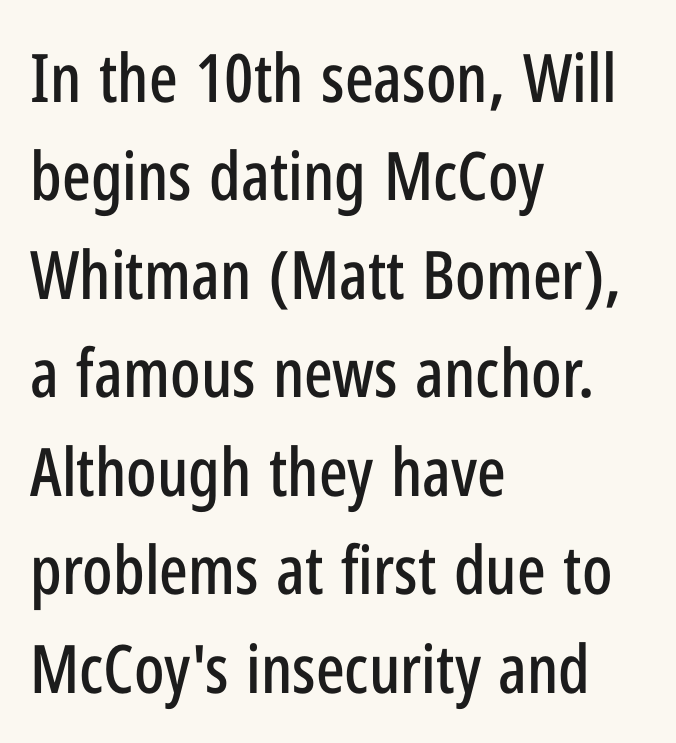
The image shows 67 px condensed sans-serif type, upright; set left-aligned, normal line spacing (1.47x), normal letter spacing, not underlined; low stroke contrast and a medium x-height.
